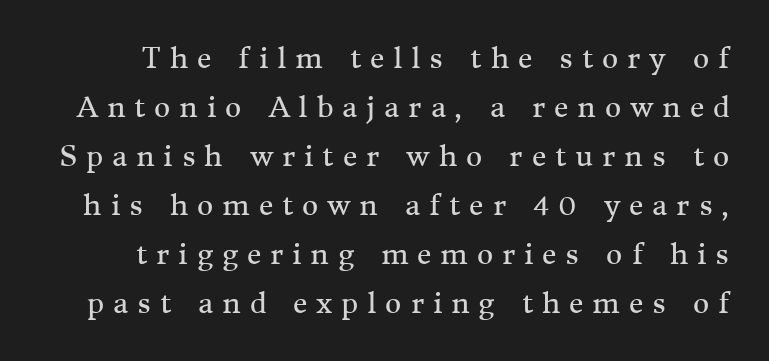
Q: Is the text bold? A: No.
Q: Is the text italic (slanted)? A: No, it is upright.
Q: Is the typeface a serif or a sans-serif typeface? A: Serif.
Q: Is the text underlined? A: No.
Q: Is the spacing between letters normal or unusually wide? A: Unusually wide.
Q: Width (condensed, normal, or wide)? A: Normal.
Q: Stroke contrast? A: Medium.
Q: x-height? A: Medium.
Q: Monospaced? A: No.
